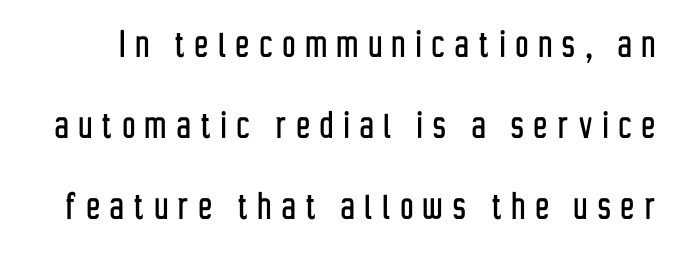
Q: Is the text italic (slanted)? A: No, it is upright.
Q: Is the typeface a serif or a sans-serif typeface? A: Sans-serif.
Q: Is the text underlined? A: No.
Q: Is the spacing between letters normal or unusually wide? A: Unusually wide.
Q: Width (condensed, normal, or wide)? A: Condensed.
Q: Stroke contrast? A: Low.
Q: x-height? A: Medium.
Q: Monospaced? A: No.
